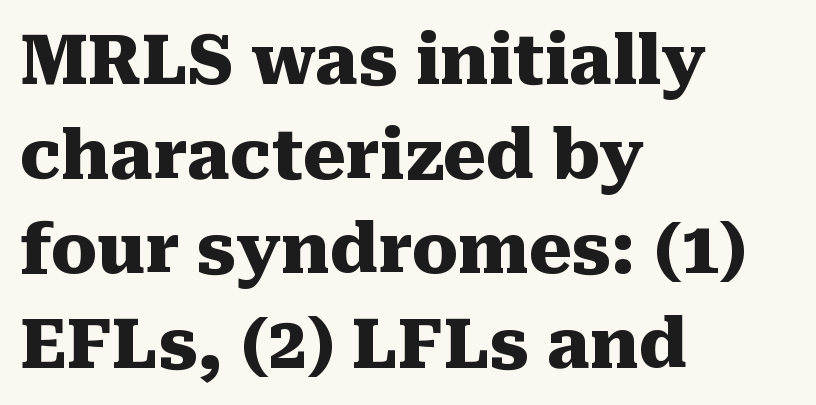
{"serif": "yes", "italic": "no", "bold": "yes", "weight": "heavy", "width": "normal", "stroke_contrast": "medium", "x_height": "medium", "monospaced": "no", "underline": "no", "align": "left", "line_spacing": "normal", "line_spacing_ratio": 1.39, "letter_spacing": "normal", "letter_spacing_em": 0.0, "glyph_px": 68}
